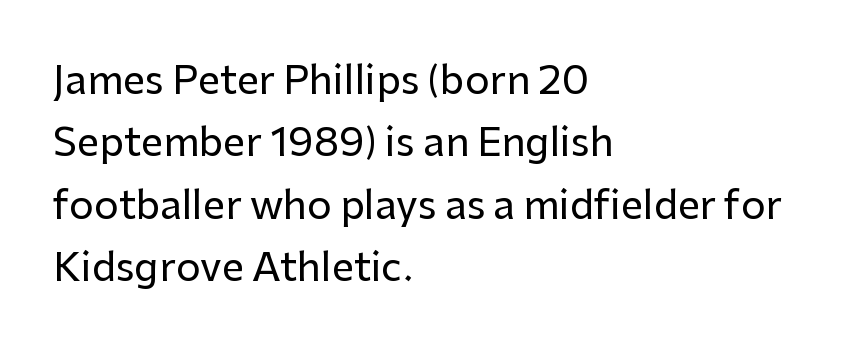
{"serif": "no", "italic": "no", "width": "normal", "stroke_contrast": "low", "x_height": "medium", "monospaced": "no", "underline": "no", "align": "left", "line_spacing": "normal", "line_spacing_ratio": 1.6, "letter_spacing": "normal", "letter_spacing_em": 0.0, "glyph_px": 39}
